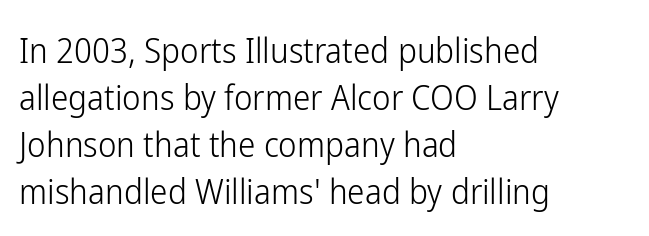
{"serif": "no", "italic": "no", "bold": "no", "weight": "light", "width": "condensed", "stroke_contrast": "low", "x_height": "medium", "monospaced": "no", "underline": "no", "align": "left", "line_spacing": "normal", "line_spacing_ratio": 1.34, "letter_spacing": "normal", "letter_spacing_em": 0.0, "glyph_px": 35}
